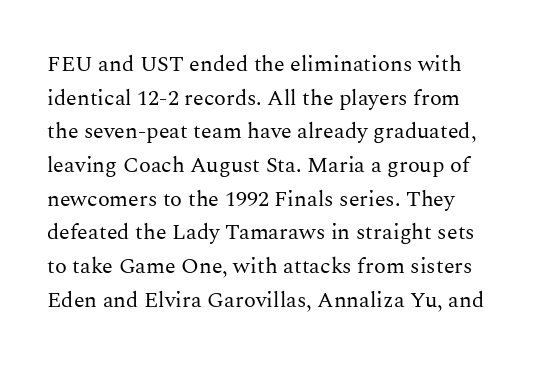
A bare baseline throughout the passage. Compared with typical paragraphs, the rows here are spaced about the same. Letter spacing: default. The lettering stays uniformly vertical, giving the passage a roman look. Each stroke keeps to a modest, everyday thickness or less.
